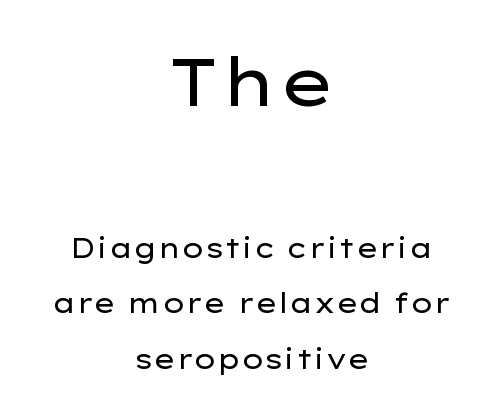
Weight: in the light-to-regular range. No extra tracking has been applied to these lines. Baseline-to-baseline distance is far greater than the letter height. Note the varied advance widths — an 'i' is clearly narrower than an 'm'.
